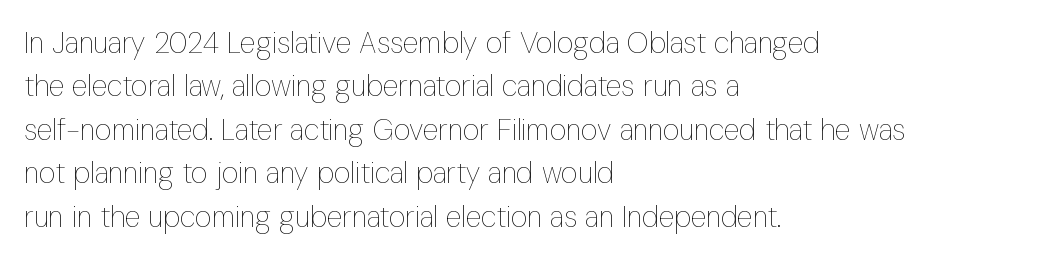
The image shows 29 px thin, condensed type, upright; set left-aligned, normal line spacing (1.5x), normal letter spacing, not underlined; low stroke contrast and a medium x-height.
